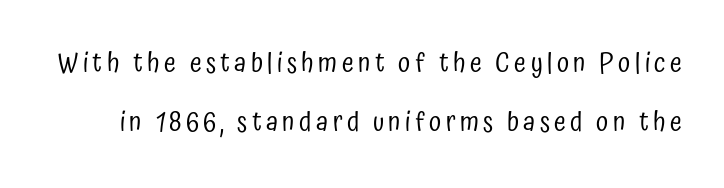
The area under the type is left untouched. When letters stand straight like this, we call the style roman or upright. No extra ink here — the face is not bold. What's the leading like? Stretched, with rows far apart.
